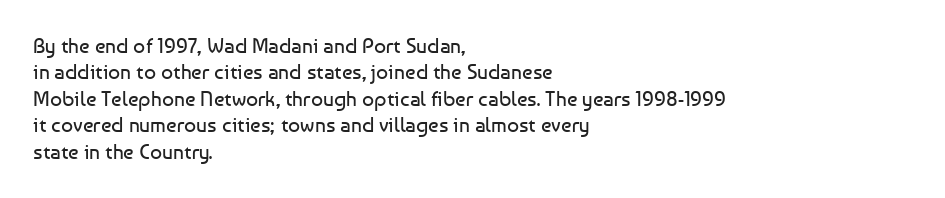
Q: Is the text bold? A: No.
Q: Is the text italic (slanted)? A: No, it is upright.
Q: Is the text underlined? A: No.
Q: How is the paragraph aligned? A: Left-aligned.
Q: Is the spacing between letters normal or unusually wide? A: Normal.
Q: Is the spacing between lines tight, normal or loose? A: Normal.
